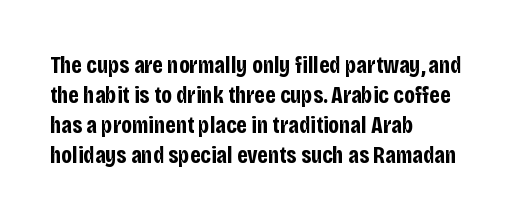
The characters look thick and weighty, a clear bold. Rows of type keep a routine distance in the vertical direction. Each word holds together tightly as a unit, with standard inter-letter gaps. Does the copy run flush right? No — it runs flush left. Beneath every word, the page is bare.
